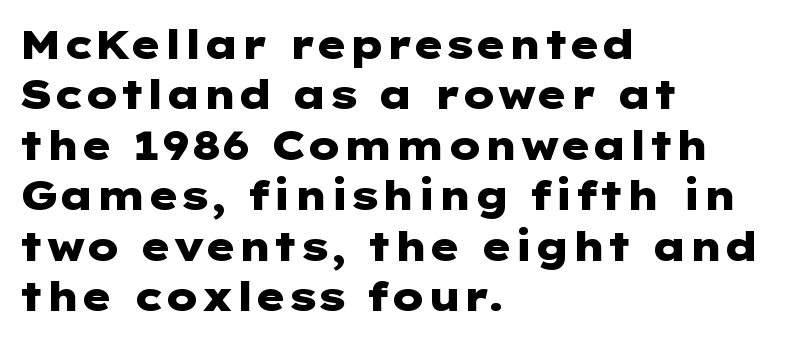
{"serif": "no", "italic": "no", "bold": "yes", "weight": "heavy", "width": "wide", "stroke_contrast": "low", "x_height": "medium", "underline": "no", "align": "left", "line_spacing": "normal", "line_spacing_ratio": 1.26, "letter_spacing": "normal", "letter_spacing_em": 0.0, "glyph_px": 40}
